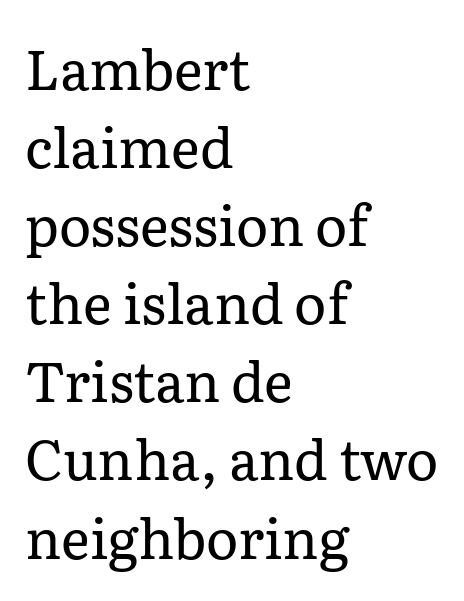
The image shows 55 px regular-weight serif type, upright; set left-aligned, normal line spacing (1.42x), normal letter spacing, not underlined; low stroke contrast and a medium x-height.
